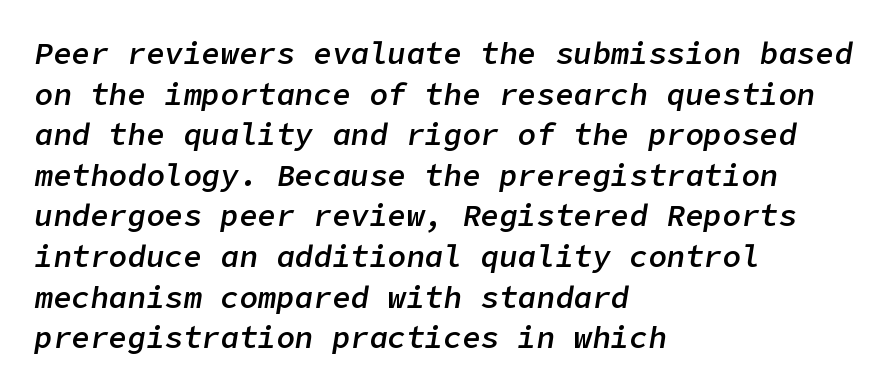
Tall strokes in this sample are angled rather than plumb. Every row of glyphs begins at an identical x-position on the left. Beneath every word, the page is bare. What weight is shown? A semibold, between regular and bold.
